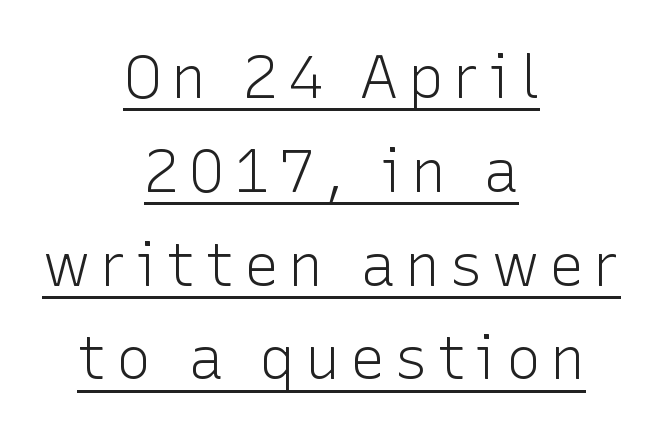
{"serif": "no", "italic": "no", "bold": "no", "weight": "light", "width": "normal", "stroke_contrast": "low", "x_height": "medium", "monospaced": "no", "underline": "yes", "align": "center", "line_spacing": "normal", "line_spacing_ratio": 1.59, "glyph_px": 59}
